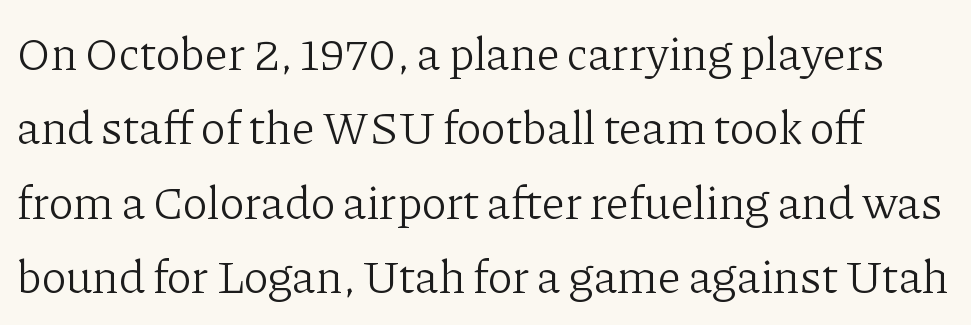
Reading down the column, the eye jumps a familiar distance to each next line. A serif font was chosen for this passage. Spacing between characters is what you'd get straight out of the box. Spacing verdict: proportional, widths tailored to each character. Letters rest on an invisible, unmarked baseline.
